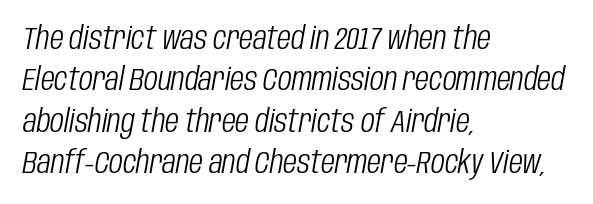
Q: Is the text bold? A: No.
Q: Is the text italic (slanted)? A: Yes, it leans right by about 10 degrees.
Q: Is the text underlined? A: No.
Q: How is the paragraph aligned? A: Left-aligned.
Q: Is the spacing between letters normal or unusually wide? A: Normal.
Q: Is the spacing between lines tight, normal or loose? A: Normal.
Q: Width (condensed, normal, or wide)? A: Condensed.
Q: Stroke contrast? A: Low.
Q: x-height? A: Large.
Q: Monospaced? A: No.
